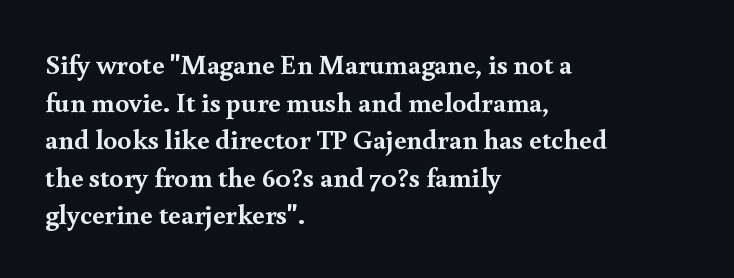
The image shows 28 px semibold serif type, upright; set left-aligned, normal line spacing (1.34x), normal letter spacing, not underlined; a small x-height.
